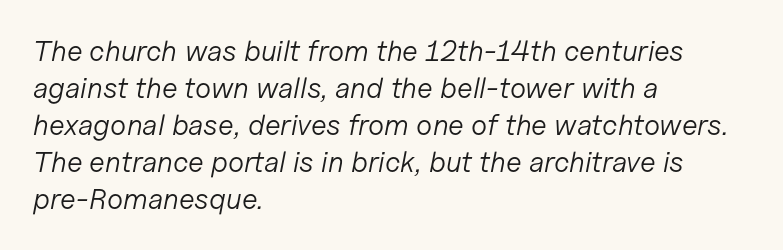
Q: Is the text bold? A: No.
Q: Is the text italic (slanted)? A: Yes, it leans right by about 11 degrees.
Q: Is the text underlined? A: No.
Q: How is the paragraph aligned? A: Left-aligned.
Q: Is the spacing between letters normal or unusually wide? A: Normal.
Q: Is the spacing between lines tight, normal or loose? A: Normal.
Q: Width (condensed, normal, or wide)? A: Normal.
Q: Stroke contrast? A: Low.
Q: x-height? A: Medium.
Q: Monospaced? A: No.
